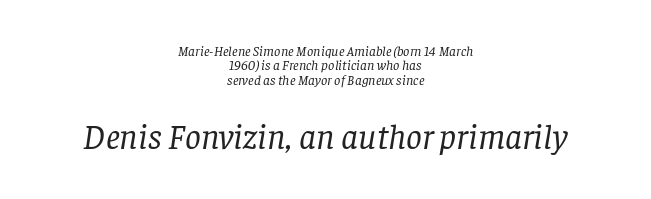
The image shows 35 px regular-weight serif type, italic (leaning right); set centered, tight line spacing (1.03x), normal letter spacing, not underlined; the second (bottom) block is 2.5x larger; low stroke contrast and a large x-height.
